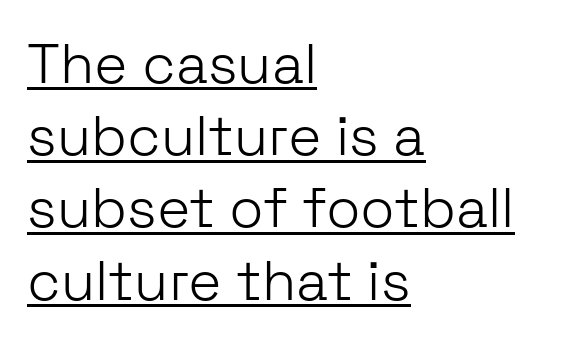
Q: Is the text bold? A: No.
Q: Is the text italic (slanted)? A: No, it is upright.
Q: Is the typeface a serif or a sans-serif typeface? A: Sans-serif.
Q: Is the text underlined? A: Yes.
Q: How is the paragraph aligned? A: Left-aligned.
Q: Is the spacing between letters normal or unusually wide? A: Normal.
Q: Is the spacing between lines tight, normal or loose? A: Normal.
Q: Width (condensed, normal, or wide)? A: Normal.
Q: Stroke contrast? A: Low.
Q: x-height? A: Medium.
Q: Monospaced? A: No.
